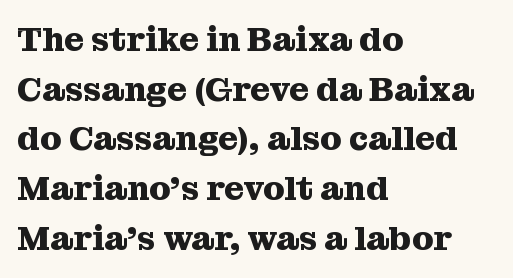
Check under the words: just untouched page. Every row of glyphs begins at an identical x-position on the left. Every character sits straight up, as roman type does. Font category for this specimen: serif.
